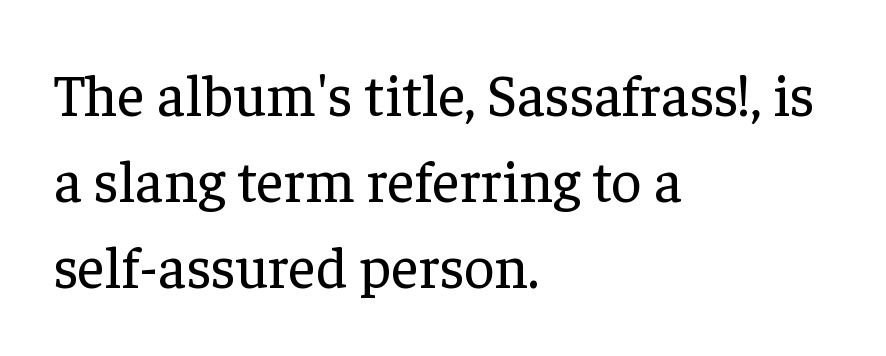
The passage shown stacks its lines at a standard gap. Default kerning and tracking; the words read as compact shapes. This rendering features lettering with no underline. These lines are rendered in a variable-pitch font.
